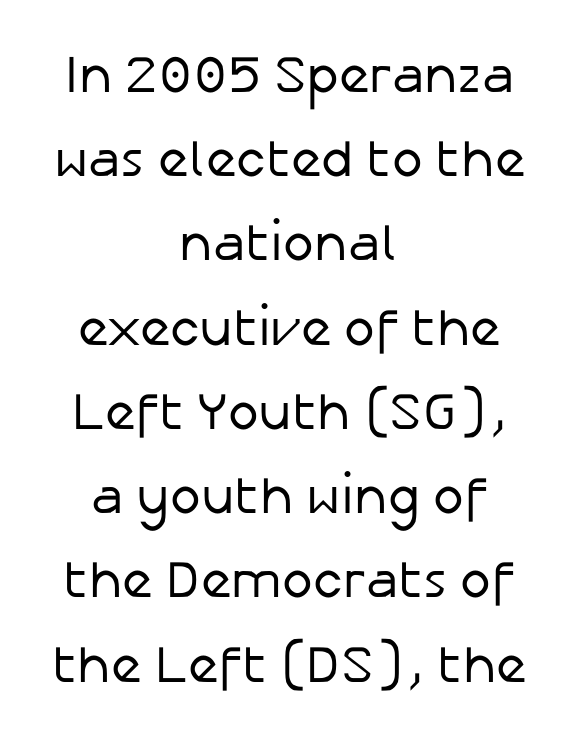
{"serif": "no", "italic": "no", "bold": "no", "weight": "regular", "width": "normal", "stroke_contrast": "low", "x_height": "medium", "monospaced": "no", "underline": "no", "align": "center", "line_spacing": "normal", "line_spacing_ratio": 1.62, "letter_spacing": "normal", "letter_spacing_em": 0.0, "glyph_px": 52}
